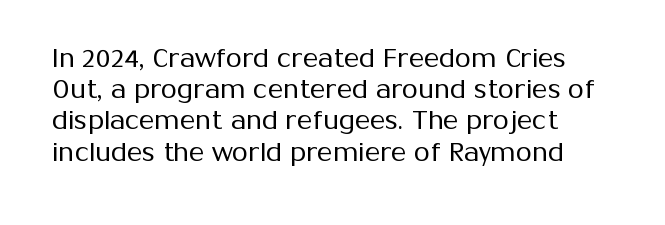
Q: Is the text bold? A: No.
Q: Is the text italic (slanted)? A: No, it is upright.
Q: Is the text underlined? A: No.
Q: Is the spacing between letters normal or unusually wide? A: Normal.
